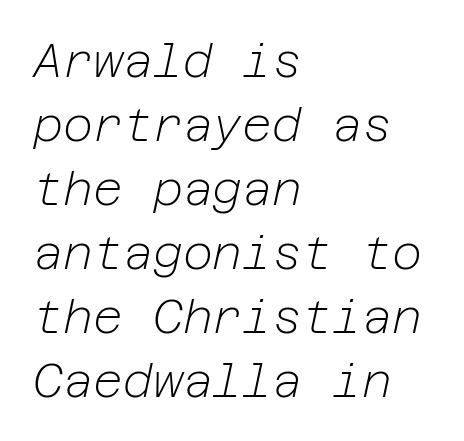
One-word summary of the alignment: left. Honestly, the row spacing looks completely unremarkable. The weight would be labelled regular, book, light, or lighter still. The gap between lines stays unmarked.
